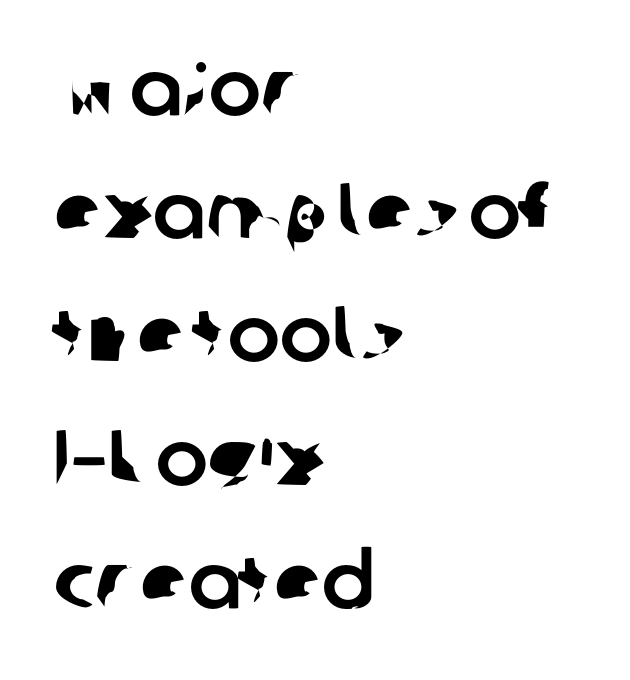
Is the letter spacing exaggerated? No — it looks like the ordinary default. Anything drawn beneath the words? Only blank space. The passage shown stacks its lines at a standard gap. The face used here is proportionally spaced, like ordinary book or web type.
